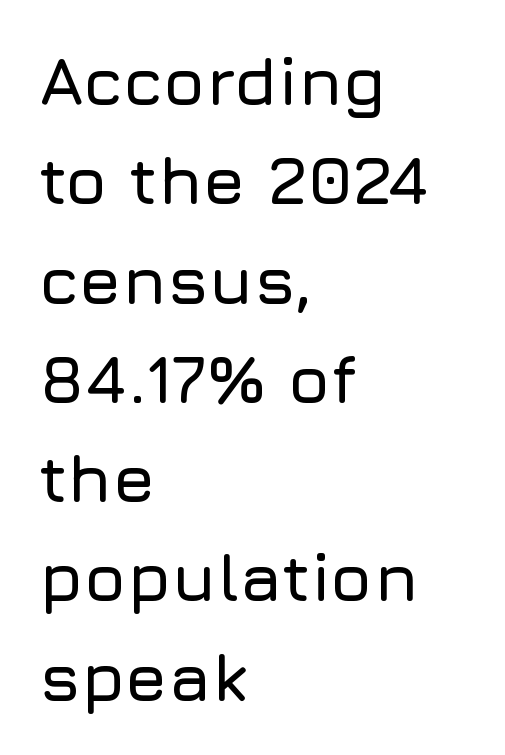
Q: Is the text italic (slanted)? A: No, it is upright.
Q: Is the typeface a serif or a sans-serif typeface? A: Sans-serif.
Q: Is the text underlined? A: No.
Q: How is the paragraph aligned? A: Left-aligned.
Q: Is the spacing between letters normal or unusually wide? A: Normal.
Q: Is the spacing between lines tight, normal or loose? A: Normal.
Q: Width (condensed, normal, or wide)? A: Normal.
Q: Stroke contrast? A: Low.
Q: x-height? A: Medium.
Q: Monospaced? A: No.
